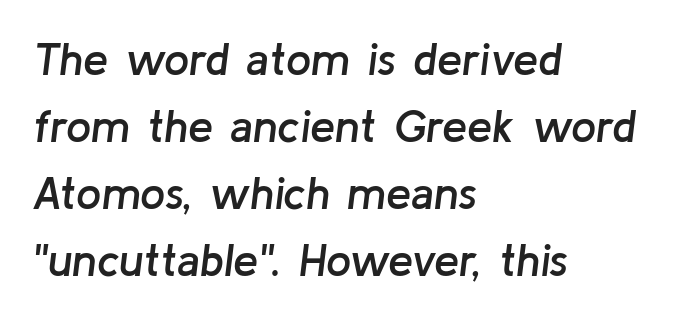
The image shows 45 px semibold type, italic (leaning right); set left-aligned, normal line spacing (1.49x), normal letter spacing, not underlined; low stroke contrast and a medium x-height.
